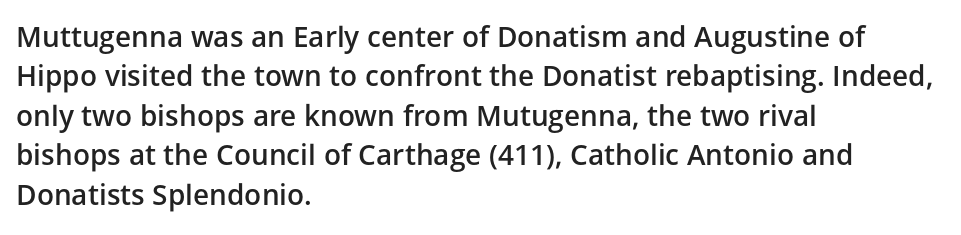
Letterform terminals end flat and unadorned throughout the passage. You could not count columns in this text — the font is proportionally spaced. Short and long lines alike share a common starting point at left. You can tell it's not italic because the verticals are truly vertical. Students, note that the glyphs here touch the page at normal intervals.
